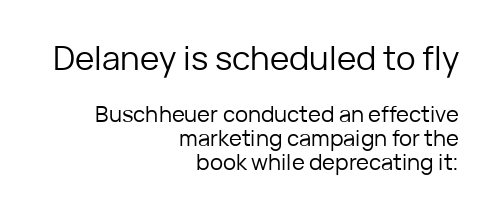
Q: Is the text bold? A: No.
Q: Is the text italic (slanted)? A: No, it is upright.
Q: Is the typeface a serif or a sans-serif typeface? A: Sans-serif.
Q: Is the text underlined? A: No.
Q: How is the paragraph aligned? A: Right-aligned.
Q: Is the spacing between letters normal or unusually wide? A: Normal.
Q: Is the spacing between lines tight, normal or loose? A: Tight.
Q: Which block of text is set in a larger size, the first (top) or the second (bottom)? A: The first (top) one.
Q: Width (condensed, normal, or wide)? A: Normal.
Q: Stroke contrast? A: Low.
Q: x-height? A: Medium.
Q: Monospaced? A: No.
